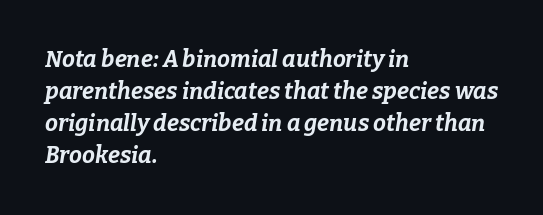
Q: Is the text bold? A: Yes.
Q: Is the text italic (slanted)? A: Yes, it leans right by about 9 degrees.
Q: Is the text underlined? A: No.
Q: How is the paragraph aligned? A: Left-aligned.
Q: Is the spacing between letters normal or unusually wide? A: Normal.
Q: Is the spacing between lines tight, normal or loose? A: Normal.
